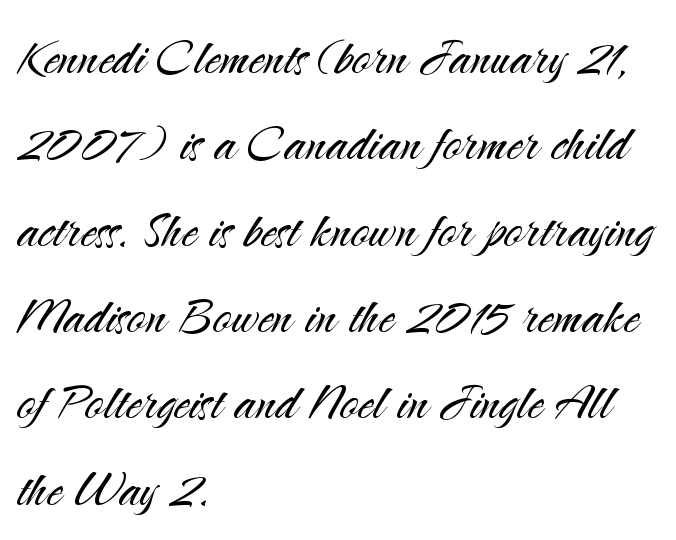
Q: Is the text bold? A: No.
Q: Is the text italic (slanted)? A: Yes.
Q: Is the typeface a serif or a sans-serif typeface? A: Sans-serif.
Q: Is the text underlined? A: No.
Q: How is the paragraph aligned? A: Left-aligned.
Q: Is the spacing between letters normal or unusually wide? A: Normal.
Q: Is the spacing between lines tight, normal or loose? A: Normal.
Q: Width (condensed, normal, or wide)? A: Normal.
Q: Stroke contrast? A: Medium.
Q: x-height? A: Small.
Q: Monospaced? A: No.
